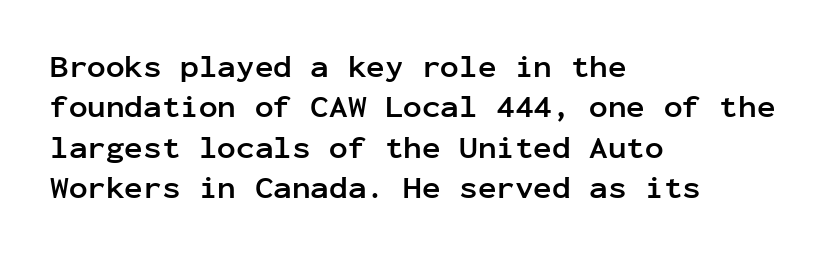
Quick note: underline off. Does the type have serifs? No, each stem ends abruptly. Every character sits straight up, as roman type does. The letters march in equal steps, a hallmark of fixed-pitch type. Visually the block forms a straight wall on the left and a jagged coastline on the right.
